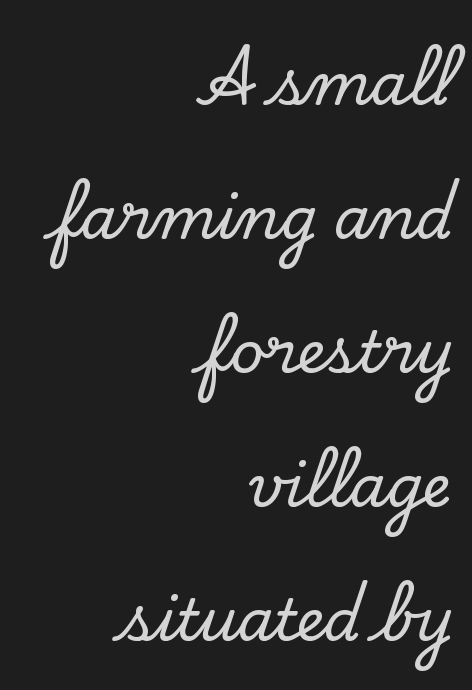
Q: Is the text italic (slanted)? A: Yes.
Q: Is the typeface a serif or a sans-serif typeface? A: Serif.
Q: Is the text underlined? A: No.
Q: How is the paragraph aligned? A: Right-aligned.
Q: Is the spacing between letters normal or unusually wide? A: Normal.
Q: Is the spacing between lines tight, normal or loose? A: Loose.
Q: Width (condensed, normal, or wide)? A: Normal.
Q: Stroke contrast? A: Low.
Q: x-height? A: Small.
Q: Monospaced? A: No.
